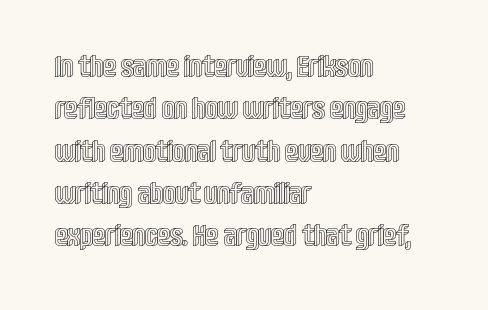
{"italic": "no", "width": "condensed", "x_height": "large", "monospaced": "no", "underline": "no", "align": "left", "line_spacing": "normal", "line_spacing_ratio": 1.46, "letter_spacing": "normal", "letter_spacing_em": 0.0, "glyph_px": 29}
